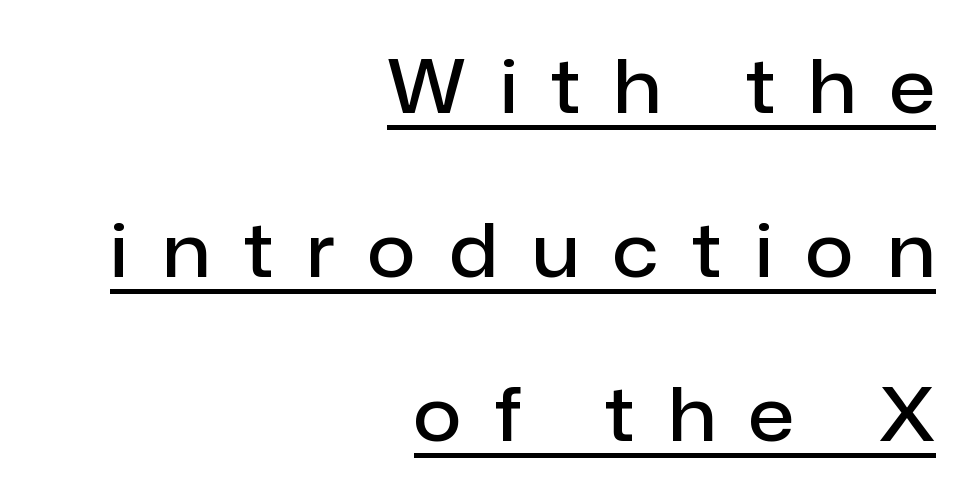
Q: Is the text bold? A: Semi-bold.
Q: Is the text italic (slanted)? A: No, it is upright.
Q: Is the typeface a serif or a sans-serif typeface? A: Sans-serif.
Q: Is the text underlined? A: Yes.
Q: How is the paragraph aligned? A: Right-aligned.
Q: Is the spacing between letters normal or unusually wide? A: Unusually wide.
Q: Is the spacing between lines tight, normal or loose? A: Loose.
Q: Width (condensed, normal, or wide)? A: Normal.
Q: Stroke contrast? A: Low.
Q: x-height? A: Medium.
Q: Monospaced? A: No.
